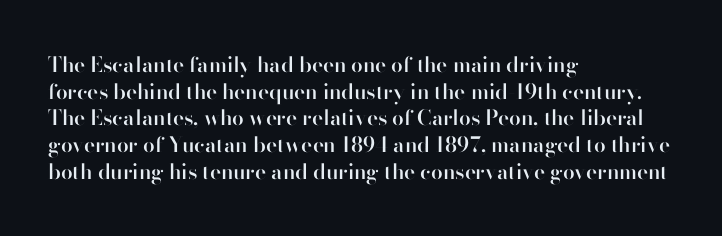
Casual observation: everything's shoved over to the left. Horizontal bands of white between lines are of average thickness. Tracking value appears to be zero — textbook default spacing. The letters stand straight up with perfectly vertical stems. Compared with an ordinary text face, these strokes are moderately heavier — a semibold. Anything drawn beneath the words? Only blank space.
